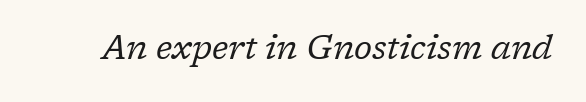
Q: Is the text bold? A: No.
Q: Is the text italic (slanted)? A: Yes, it leans right by about 17 degrees.
Q: Is the typeface a serif or a sans-serif typeface? A: Serif.
Q: Is the text underlined? A: No.
Q: Is the spacing between letters normal or unusually wide? A: Normal.
Q: Width (condensed, normal, or wide)? A: Normal.
Q: Stroke contrast? A: Low.
Q: x-height? A: Medium.
Q: Monospaced? A: No.
